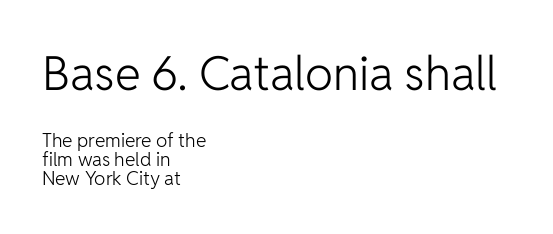
Q: Is the text bold? A: No.
Q: Is the text italic (slanted)? A: No, it is upright.
Q: Is the typeface a serif or a sans-serif typeface? A: Sans-serif.
Q: Is the text underlined? A: No.
Q: How is the paragraph aligned? A: Left-aligned.
Q: Is the spacing between letters normal or unusually wide? A: Normal.
Q: Is the spacing between lines tight, normal or loose? A: Tight.
Q: Which block of text is set in a larger size, the first (top) or the second (bottom)? A: The first (top) one.
Q: Width (condensed, normal, or wide)? A: Normal.
Q: Stroke contrast? A: Low.
Q: x-height? A: Medium.
Q: Monospaced? A: No.
